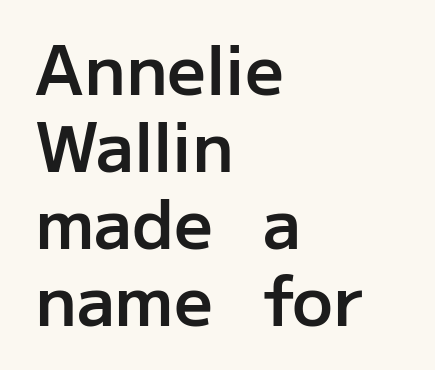
{"serif": "no", "italic": "no", "bold": "semi", "weight": "semibold", "width": "normal", "stroke_contrast": "low", "x_height": "medium", "monospaced": "no", "underline": "no", "align": "left", "line_spacing": "tight", "line_spacing_ratio": 1.13, "letter_spacing": "normal", "letter_spacing_em": 0.0, "glyph_px": 68}
